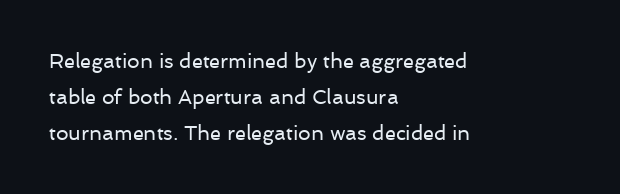
The image shows 20 px text type, upright; set left-aligned, line spacing 1.79x, normal letter spacing, not underlined.
